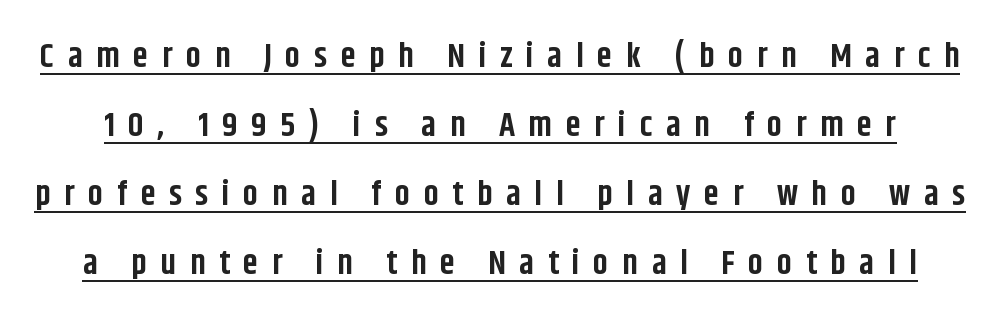
{"serif": "no", "italic": "no", "bold": "yes", "weight": "bold", "width": "condensed", "stroke_contrast": "low", "x_height": "large", "monospaced": "no", "underline": "yes", "line_spacing": "loose", "line_spacing_ratio": 2.03, "letter_spacing": "wide", "letter_spacing_em": 0.4, "glyph_px": 34}
